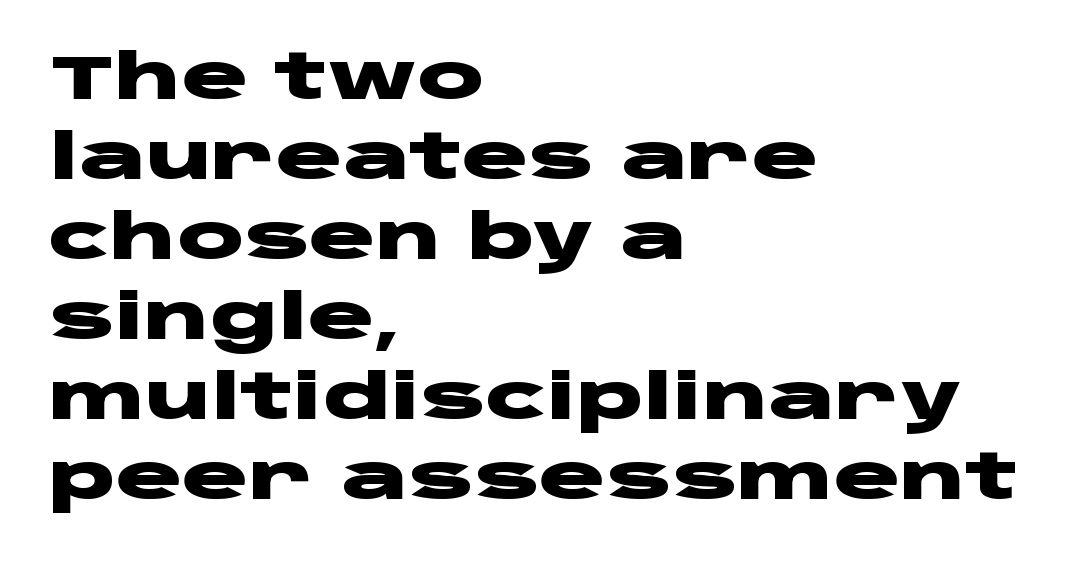
Q: Is the text bold? A: Yes.
Q: Is the text italic (slanted)? A: No, it is upright.
Q: Is the typeface a serif or a sans-serif typeface? A: Sans-serif.
Q: Is the text underlined? A: No.
Q: How is the paragraph aligned? A: Left-aligned.
Q: Is the spacing between letters normal or unusually wide? A: Normal.
Q: Is the spacing between lines tight, normal or loose? A: Normal.
Q: Width (condensed, normal, or wide)? A: Wide.
Q: Stroke contrast? A: Low.
Q: x-height? A: Large.
Q: Monospaced? A: No.
